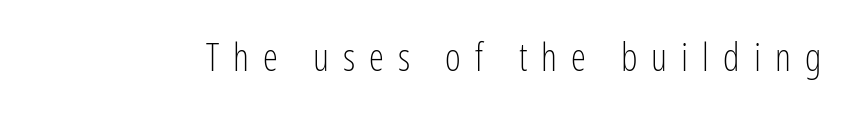
Character widths vary here, with narrow letters taking less room than wide ones. The font sits on the lighter half of the weight spectrum, regular included. If you drew a line through each stem, it would be perfectly vertical. The tracking reads as deliberately expanded to a designer's eye. Check where the strokes stop: nothing finishes them off — pure sans. Beneath every word, the page is bare.
